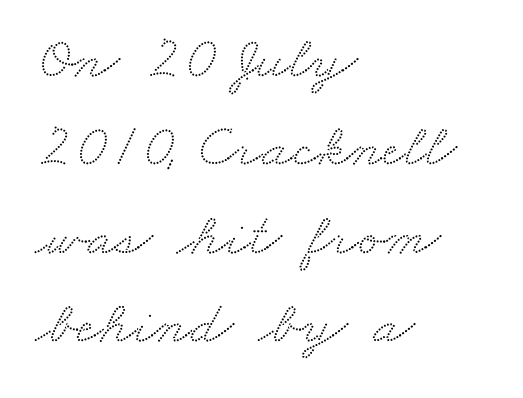
Q: Is the typeface a serif or a sans-serif typeface? A: Serif.
Q: Is the text underlined? A: No.
Q: How is the paragraph aligned? A: Left-aligned.
Q: Is the spacing between letters normal or unusually wide? A: Normal.
Q: Is the spacing between lines tight, normal or loose? A: Normal.
Q: Width (condensed, normal, or wide)? A: Wide.
Q: Stroke contrast? A: Medium.
Q: x-height? A: Small.
Q: Monospaced? A: No.
